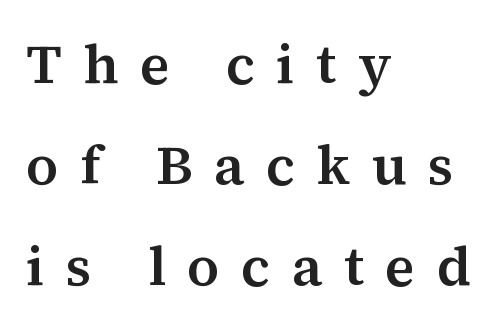
A typesetter would call this proportional, since set widths differ per character. The tracking jumps out immediately: characters are airy and widely separated. Where is the straight margin? On the left. Tall strokes in this sample are plumb rather than angled. Just letters on the line, the space beneath them empty.
